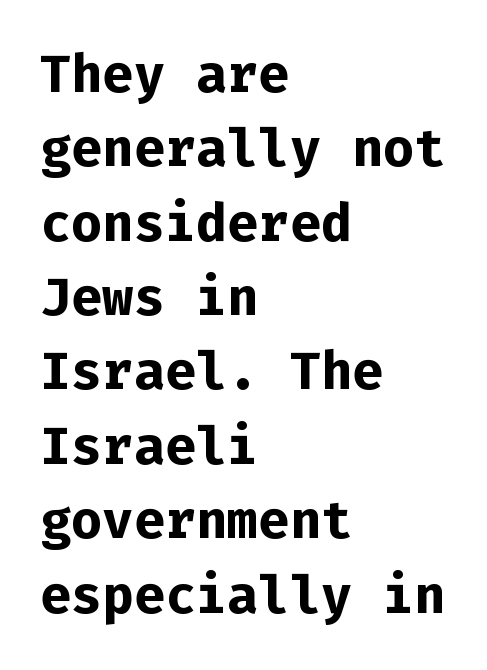
Q: Is the text bold? A: Yes.
Q: Is the text italic (slanted)? A: No, it is upright.
Q: Is the typeface a serif or a sans-serif typeface? A: Sans-serif.
Q: Is the text underlined? A: No.
Q: How is the paragraph aligned? A: Left-aligned.
Q: Is the spacing between letters normal or unusually wide? A: Normal.
Q: Is the spacing between lines tight, normal or loose? A: Normal.
Q: Width (condensed, normal, or wide)? A: Normal.
Q: Stroke contrast? A: Low.
Q: x-height? A: Medium.
Q: Monospaced? A: Yes.
